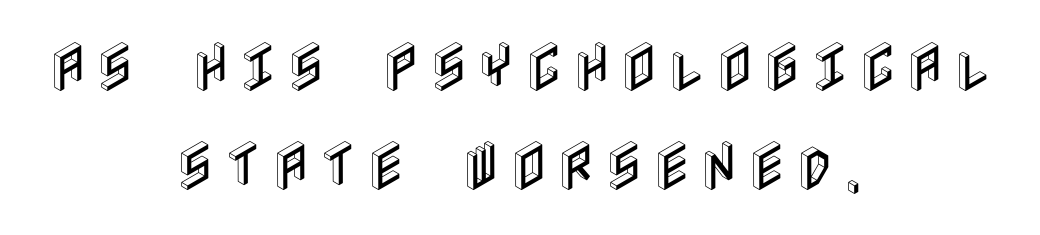
The image shows 54 px condensed type, upright; set centered, line spacing 1.84x, not underlined; a large x-height.
